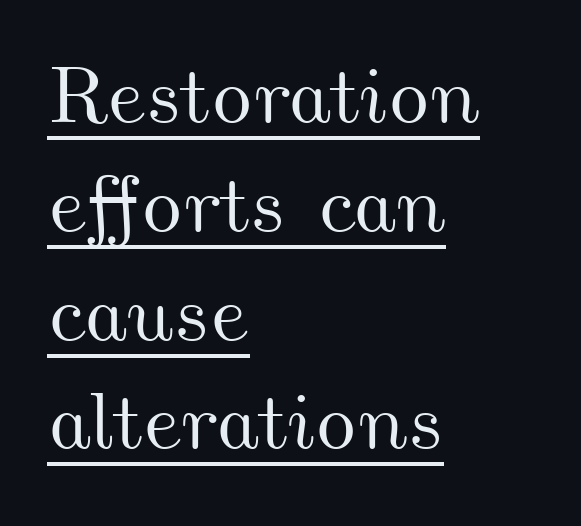
{"width": "wide", "stroke_contrast": "medium", "x_height": "small", "monospaced": "no", "underline": "yes", "align": "left", "line_spacing": "normal", "line_spacing_ratio": 1.36, "letter_spacing": "normal", "letter_spacing_em": 0.0, "glyph_px": 80}
